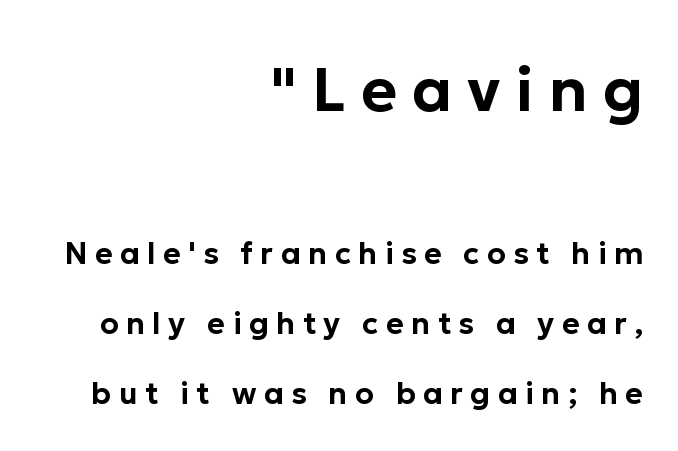
{"serif": "no", "italic": "no", "width": "normal", "stroke_contrast": "low", "x_height": "medium", "monospaced": "no", "underline": "no", "align": "right", "line_spacing": "loose", "line_spacing_ratio": 2.33, "letter_spacing": "wide", "letter_spacing_em": 0.25, "larger_block": "first", "size_ratio": 2.03, "glyph_px": 61}
